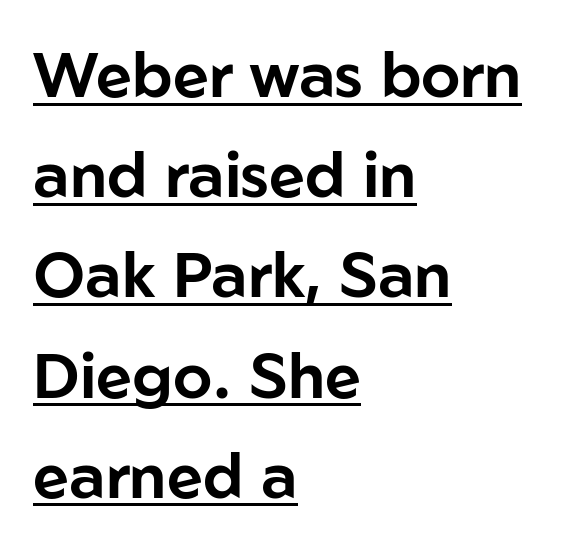
Q: Is the text italic (slanted)? A: No, it is upright.
Q: Is the typeface a serif or a sans-serif typeface? A: Sans-serif.
Q: Is the text underlined? A: Yes.
Q: How is the paragraph aligned? A: Left-aligned.
Q: Is the spacing between letters normal or unusually wide? A: Normal.
Q: Is the spacing between lines tight, normal or loose? A: Normal.
Q: Width (condensed, normal, or wide)? A: Normal.
Q: Stroke contrast? A: Low.
Q: x-height? A: Medium.
Q: Monospaced? A: No.
